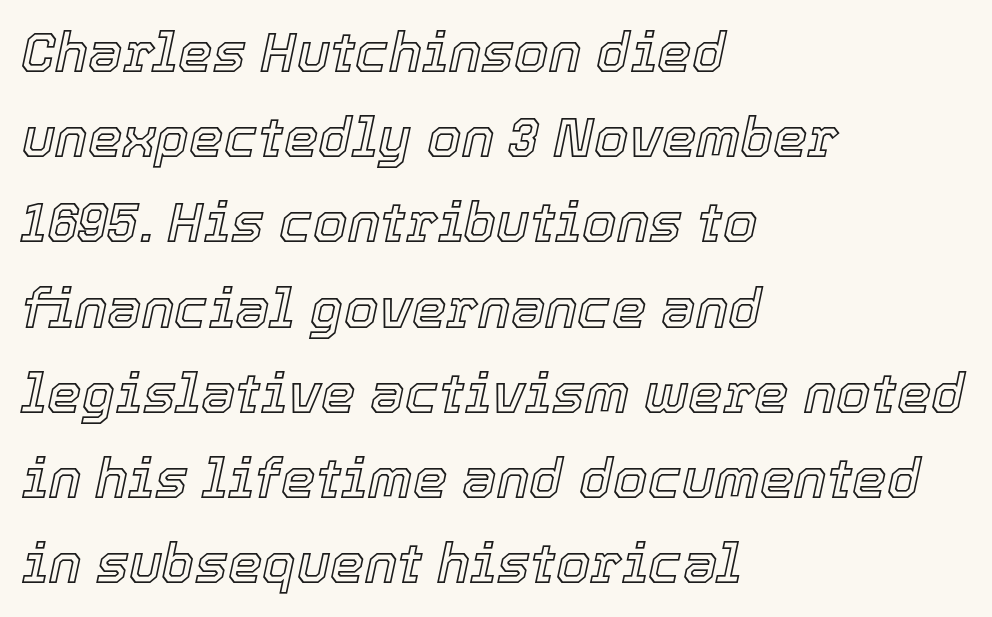
{"italic": "yes", "lean": "right", "slant_degrees": 12, "width": "normal", "x_height": "medium", "monospaced": "no", "underline": "no", "align": "left", "line_spacing": "normal", "line_spacing_ratio": 1.55, "letter_spacing": "normal", "letter_spacing_em": 0.0, "glyph_px": 55}
